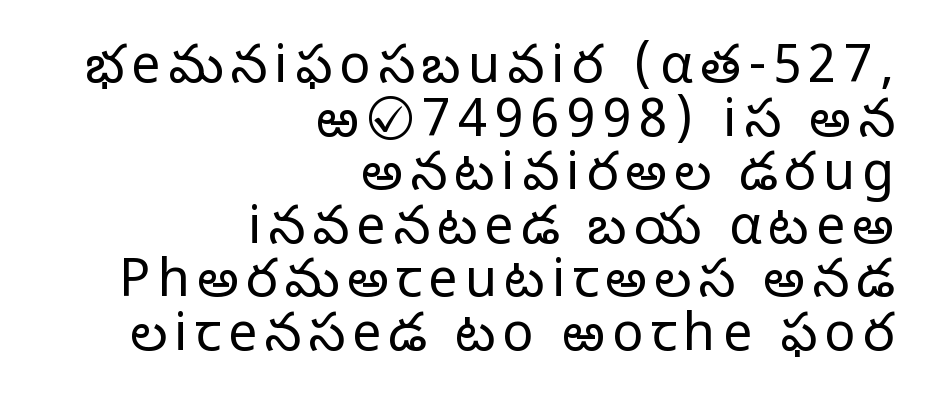
{"serif": "no", "italic": "no", "bold": "no", "weight": "light", "width": "normal", "stroke_contrast": "low", "x_height": "medium", "monospaced": "no", "underline": "no", "align": "right", "line_spacing": "tight", "line_spacing_ratio": 1.03, "glyph_px": 52}
